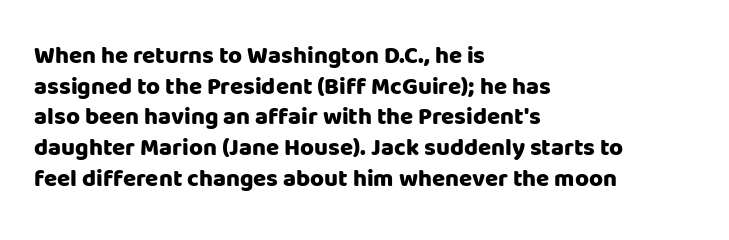
Summary of weight: heavy, a full bold. Tracking value appears to be zero — textbook default spacing. No italicization has been applied; the sample stays upright. The words here are not underlined. A normal amount of white space separates one row of letters from the next.
